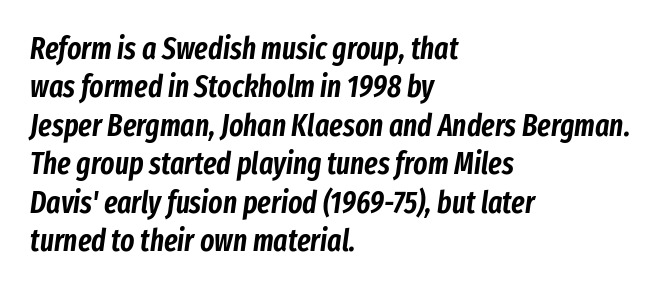
The image shows 30 px condensed type, italic (leaning right); set left-aligned, normal line spacing (1.28x), normal letter spacing, not underlined; low stroke contrast and a medium x-height.
